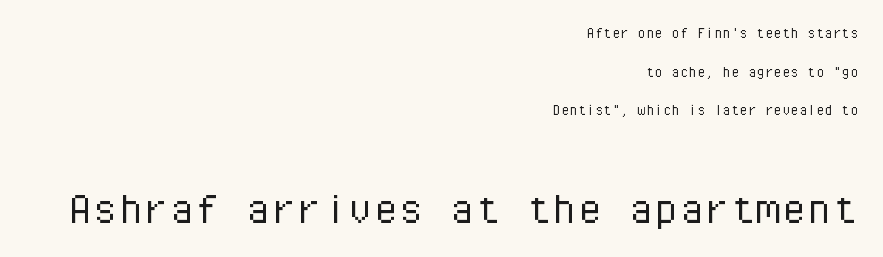
{"serif": "no", "italic": "no", "bold": "no", "weight": "light", "width": "normal", "stroke_contrast": "low", "x_height": "medium", "monospaced": "yes", "underline": "no", "align": "right", "line_spacing": "loose", "line_spacing_ratio": 2.27, "letter_spacing": "normal", "letter_spacing_em": 0.0, "larger_block": "second", "size_ratio": 3.0, "glyph_px": 51}
